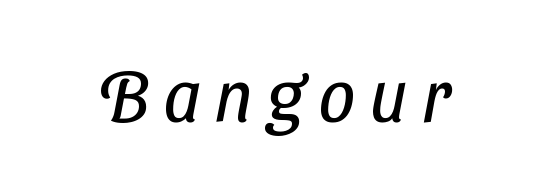
Q: Is the text bold? A: No.
Q: Is the typeface a serif or a sans-serif typeface? A: Sans-serif.
Q: Is the text underlined? A: No.
Q: Width (condensed, normal, or wide)? A: Condensed.
Q: Stroke contrast? A: Low.
Q: x-height? A: Medium.
Q: Monospaced? A: No.
